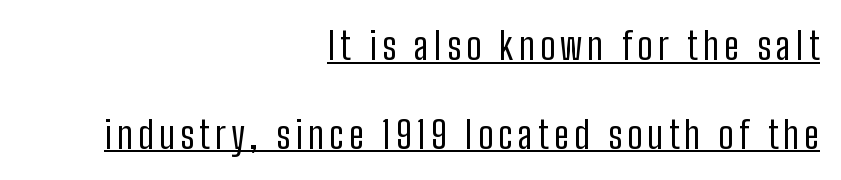
The text block is weighted toward the right margin, trailing off unevenly leftward. Summary of vertical rhythm: relaxed, with wide interline spacing. Each stroke keeps to a modest, everyday thickness or less. Every stem runs plumb, perpendicular to the baseline. Character widths vary here, with narrow letters taking less room than wide ones.
